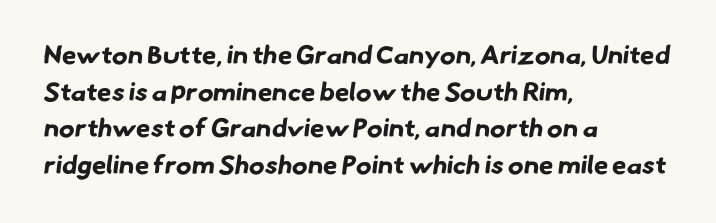
Q: Is the text bold? A: Yes.
Q: Is the text underlined? A: No.
Q: How is the paragraph aligned? A: Left-aligned.
Q: Is the spacing between letters normal or unusually wide? A: Normal.
Q: Is the spacing between lines tight, normal or loose? A: Normal.
